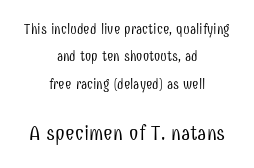
{"italic": "no", "bold": "no", "underline": "no", "align": "center", "line_spacing": "loose", "line_spacing_ratio": 1.96, "letter_spacing": "normal", "letter_spacing_em": 0.0, "larger_block": "second", "size_ratio": 1.5, "glyph_px": 21}
